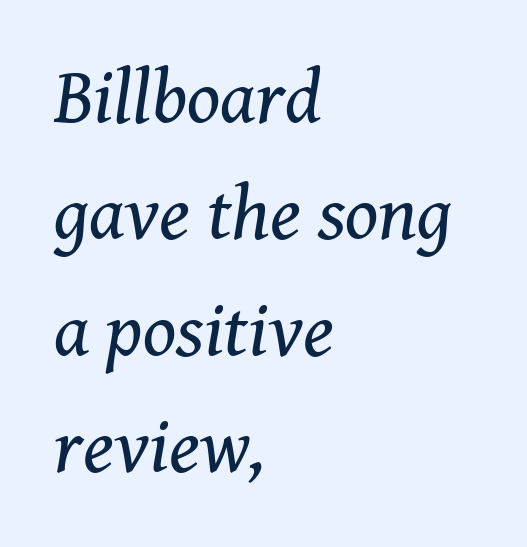
All the whitespace from short lines collects on the right. The zone under the glyphs is completely vacant. The passage shown is typed in a proportional face where columns would drift. No extra tracking has been applied to these lines. The rendering shows small feet on the letterforms — a serif design. The letters are slanted; this is an italic face.
